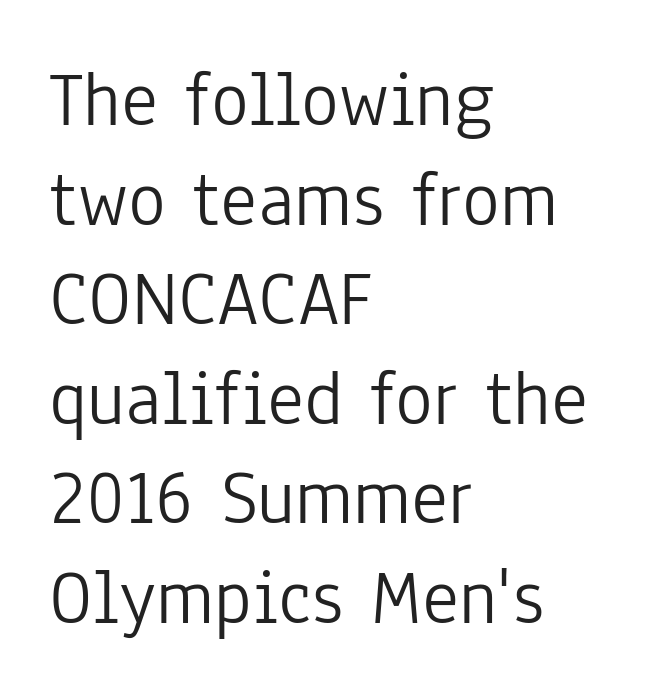
{"serif": "no", "italic": "no", "bold": "no", "weight": "light", "width": "condensed", "stroke_contrast": "low", "x_height": "medium", "monospaced": "no", "underline": "no", "align": "left", "line_spacing": "normal", "line_spacing_ratio": 1.26, "letter_spacing": "normal", "letter_spacing_em": 0.0, "glyph_px": 79}
